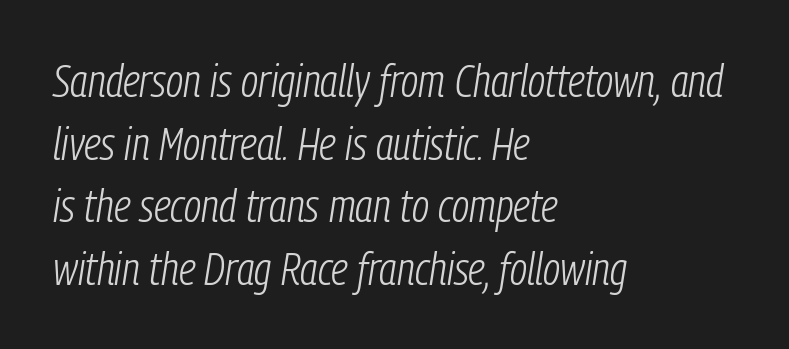
The image shows 45 px light, condensed type, italic (leaning right); set left-aligned, normal line spacing (1.39x), normal letter spacing, not underlined; low stroke contrast and a medium x-height.
